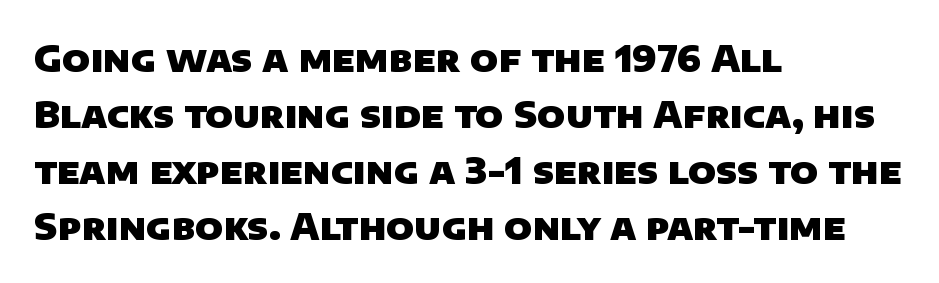
Q: Is the text bold? A: Yes.
Q: Is the typeface a serif or a sans-serif typeface? A: Sans-serif.
Q: Is the text underlined? A: No.
Q: How is the paragraph aligned? A: Left-aligned.
Q: Is the spacing between letters normal or unusually wide? A: Normal.
Q: Is the spacing between lines tight, normal or loose? A: Normal.
Q: Width (condensed, normal, or wide)? A: Normal.
Q: Stroke contrast? A: Low.
Q: x-height? A: Large.
Q: Monospaced? A: No.
